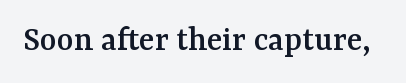
{"serif": "yes", "italic": "no", "width": "normal", "stroke_contrast": "medium", "x_height": "medium", "monospaced": "no", "underline": "no", "letter_spacing": "normal", "letter_spacing_em": 0.0, "glyph_px": 36}
